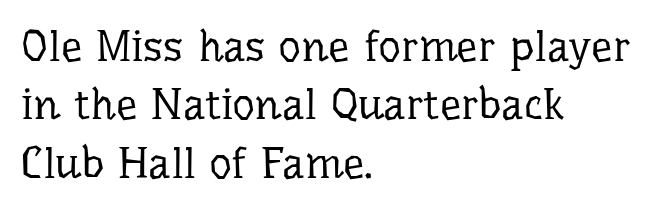
Q: Is the text bold? A: No.
Q: Is the text italic (slanted)? A: No, it is upright.
Q: Is the typeface a serif or a sans-serif typeface? A: Serif.
Q: Is the text underlined? A: No.
Q: How is the paragraph aligned? A: Left-aligned.
Q: Is the spacing between letters normal or unusually wide? A: Normal.
Q: Is the spacing between lines tight, normal or loose? A: Normal.
Q: Width (condensed, normal, or wide)? A: Normal.
Q: Stroke contrast? A: Low.
Q: x-height? A: Medium.
Q: Monospaced? A: No.
